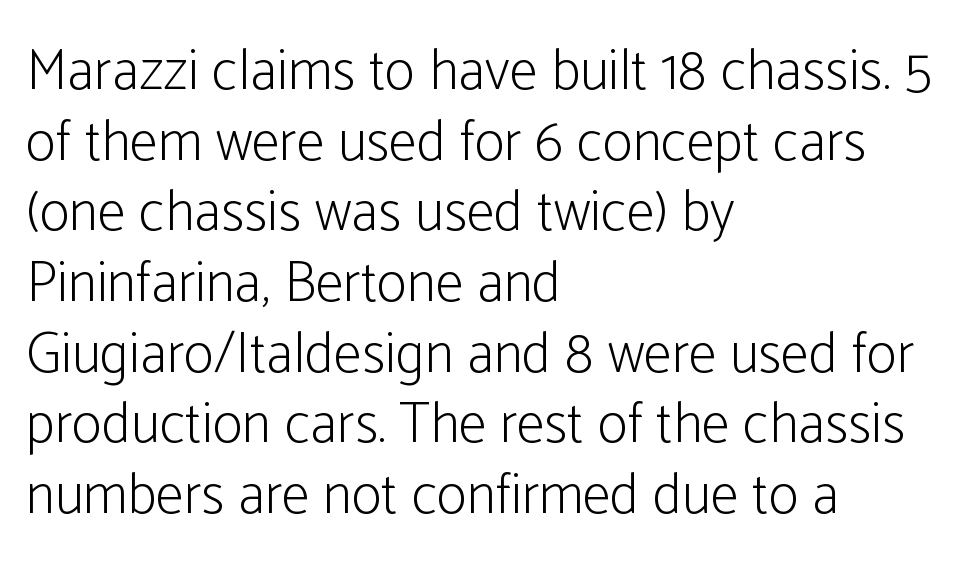
The image shows 57 px light, condensed sans-serif type, upright; set left-aligned, line spacing 1.24x, normal letter spacing, not underlined; low stroke contrast and a medium x-height.
